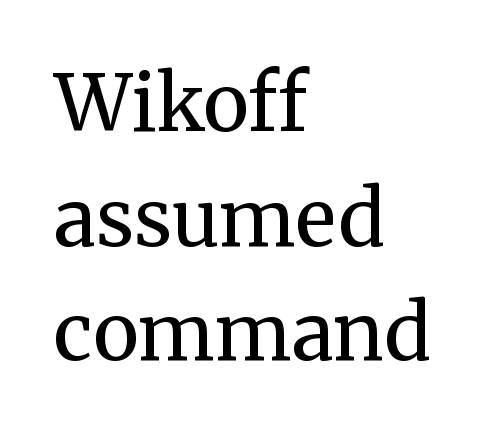
Q: Is the text bold? A: No.
Q: Is the text italic (slanted)? A: No, it is upright.
Q: Is the typeface a serif or a sans-serif typeface? A: Serif.
Q: Is the text underlined? A: No.
Q: How is the paragraph aligned? A: Left-aligned.
Q: Is the spacing between letters normal or unusually wide? A: Normal.
Q: Is the spacing between lines tight, normal or loose? A: Normal.
Q: Width (condensed, normal, or wide)? A: Normal.
Q: Stroke contrast? A: Medium.
Q: x-height? A: Medium.
Q: Monospaced? A: No.
